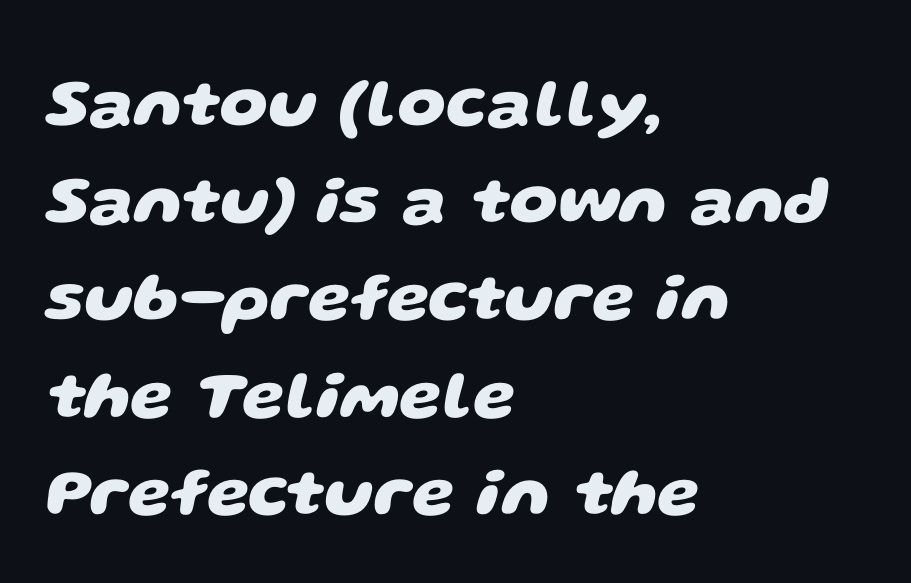
The image shows 68 px heavy, wide sans-serif type; set left-aligned, normal line spacing (1.43x), normal letter spacing, not underlined; low stroke contrast and a large x-height.
